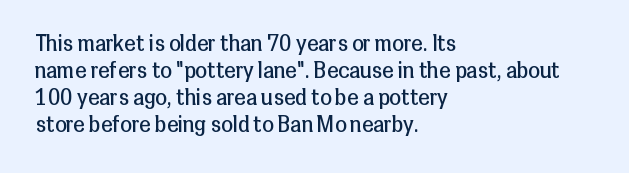
The image shows 21 px text type, upright; set left-aligned, normal line spacing (1.28x), normal letter spacing, not underlined.
